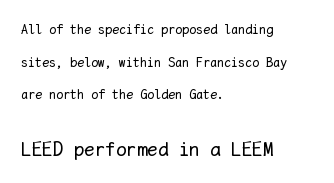
This sample is left-justified, so line endings fall wherever the words run out. The strokes are not fattened; the text isn't bold. In terms of posture, this sample is upright. No extra tracking has been applied to these lines.
